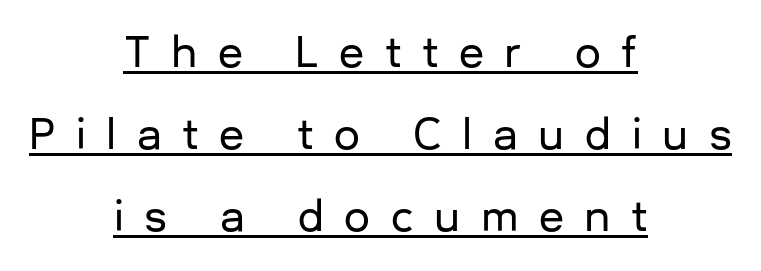
The image shows 41 px sans-serif type, upright; set centered, loose line spacing (2.0x), unusually wide letter spacing (+0.5 em), underlined; low stroke contrast and a medium x-height.
